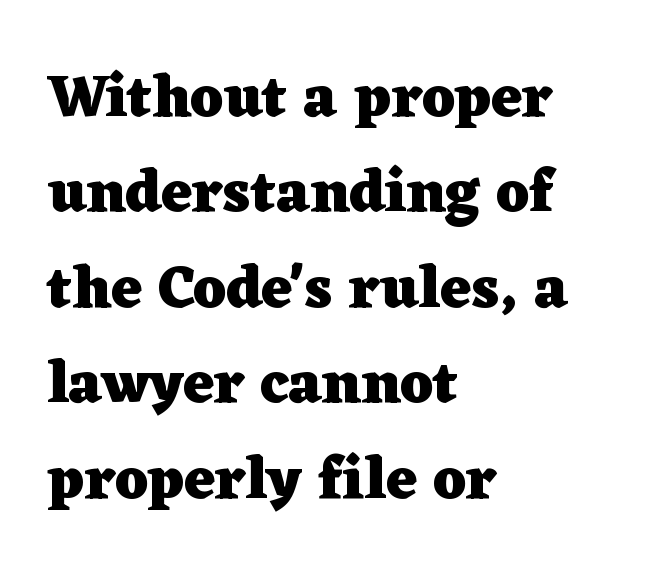
Q: Is the text bold? A: Yes.
Q: Is the text italic (slanted)? A: No, it is upright.
Q: Is the typeface a serif or a sans-serif typeface? A: Serif.
Q: Is the text underlined? A: No.
Q: How is the paragraph aligned? A: Left-aligned.
Q: Is the spacing between letters normal or unusually wide? A: Normal.
Q: Is the spacing between lines tight, normal or loose? A: Normal.
Q: Width (condensed, normal, or wide)? A: Wide.
Q: Stroke contrast? A: Low.
Q: x-height? A: Medium.
Q: Monospaced? A: No.
